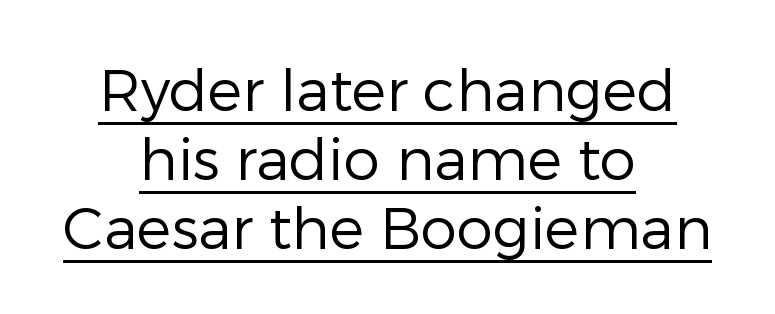
{"serif": "no", "italic": "no", "bold": "no", "weight": "regular", "width": "normal", "stroke_contrast": "low", "x_height": "medium", "monospaced": "no", "underline": "yes", "align": "center", "line_spacing_ratio": 1.19, "letter_spacing": "normal", "letter_spacing_em": 0.0, "glyph_px": 58}
